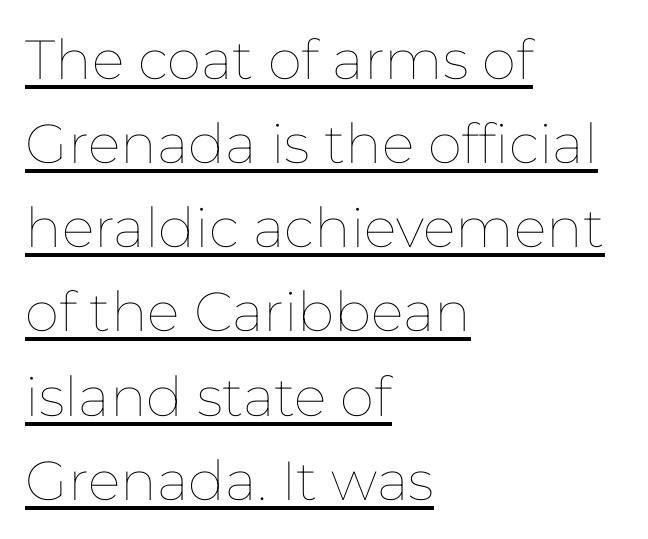
The image shows 55 px thin type, upright; set left-aligned, normal line spacing (1.53x), normal letter spacing, underlined; low stroke contrast and a medium x-height.
